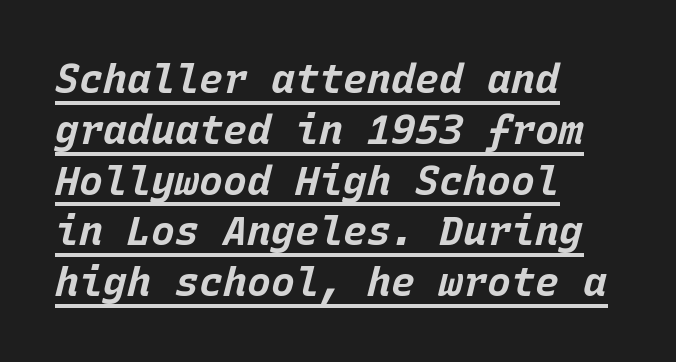
{"italic": "yes", "lean": "right", "slant_degrees": 15, "bold": "yes", "weight": "bold", "width": "normal", "stroke_contrast": "low", "x_height": "large", "monospaced": "yes", "underline": "yes", "align": "left", "line_spacing": "normal", "line_spacing_ratio": 1.27, "letter_spacing": "normal", "letter_spacing_em": 0.0, "glyph_px": 40}
